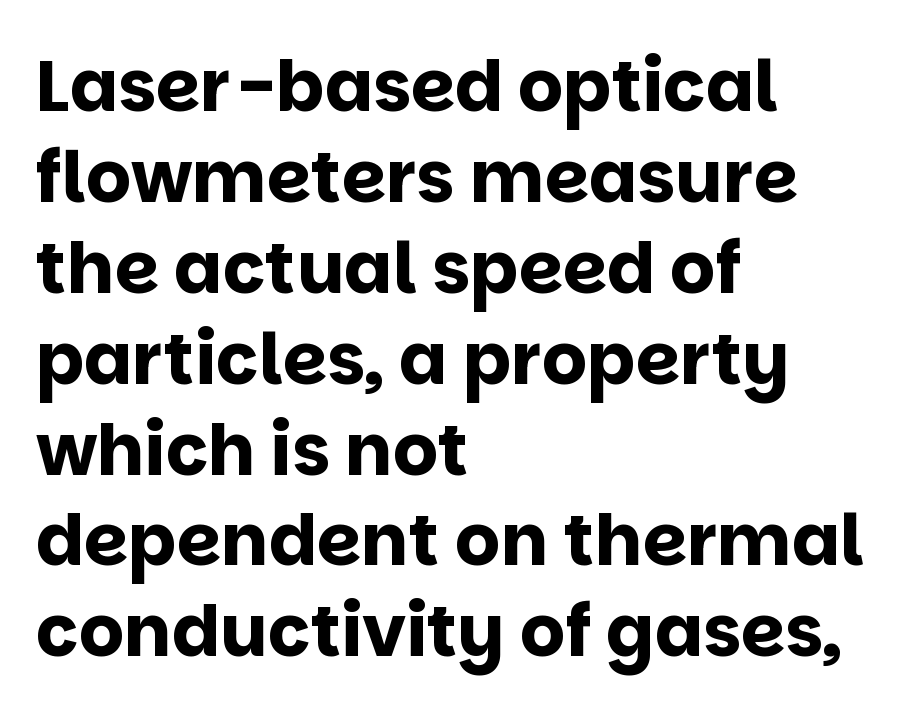
Does the type have serifs? No, each stem ends abruptly. Do the characters align in a grid? No, the font is proportional. Nope, not italic — everything's standing straight. A normal amount of white space separates one row of letters from the next. The strokes are fattened all the way to bold. Each line starts at the same left margin while the right side varies.
